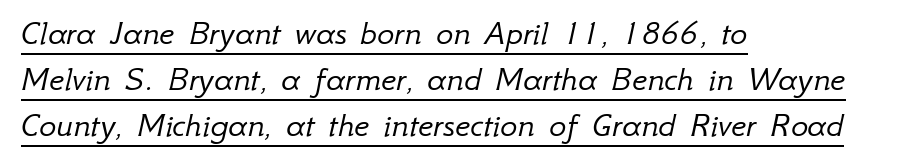
Q: Is the text bold? A: No.
Q: Is the text italic (slanted)? A: Yes, it leans right by about 12 degrees.
Q: Is the text underlined? A: Yes.
Q: How is the paragraph aligned? A: Left-aligned.
Q: Is the spacing between letters normal or unusually wide? A: Normal.
Q: Is the spacing between lines tight, normal or loose? A: Normal.
Q: Width (condensed, normal, or wide)? A: Normal.
Q: Stroke contrast? A: Low.
Q: x-height? A: Small.
Q: Monospaced? A: No.
